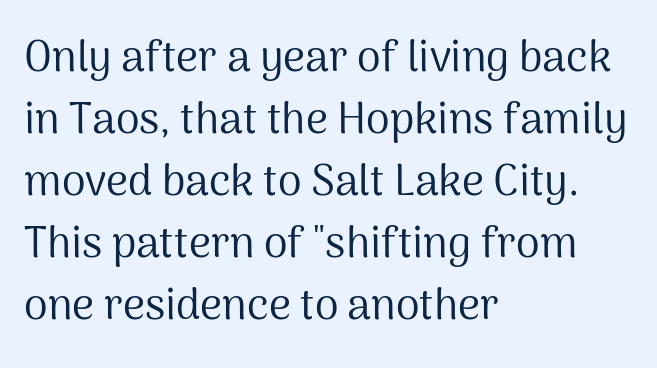
Q: Is the text bold? A: No.
Q: Is the text italic (slanted)? A: No, it is upright.
Q: Is the typeface a serif or a sans-serif typeface? A: Sans-serif.
Q: Is the text underlined? A: No.
Q: How is the paragraph aligned? A: Left-aligned.
Q: Is the spacing between letters normal or unusually wide? A: Normal.
Q: Is the spacing between lines tight, normal or loose? A: Normal.
Q: Width (condensed, normal, or wide)? A: Normal.
Q: Stroke contrast? A: Medium.
Q: x-height? A: Medium.
Q: Monospaced? A: No.
